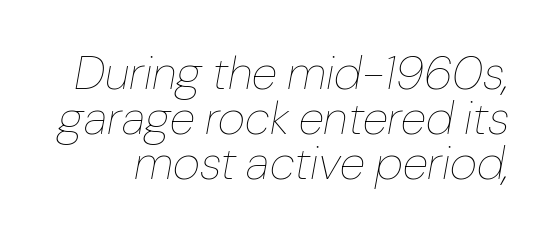
{"italic": "yes", "lean": "right", "slant_degrees": 10, "bold": "no", "weight": "thin", "width": "normal", "stroke_contrast": "low", "x_height": "medium", "monospaced": "no", "underline": "no", "line_spacing": "tight", "line_spacing_ratio": 0.96, "letter_spacing": "normal", "letter_spacing_em": 0.0, "glyph_px": 47}
